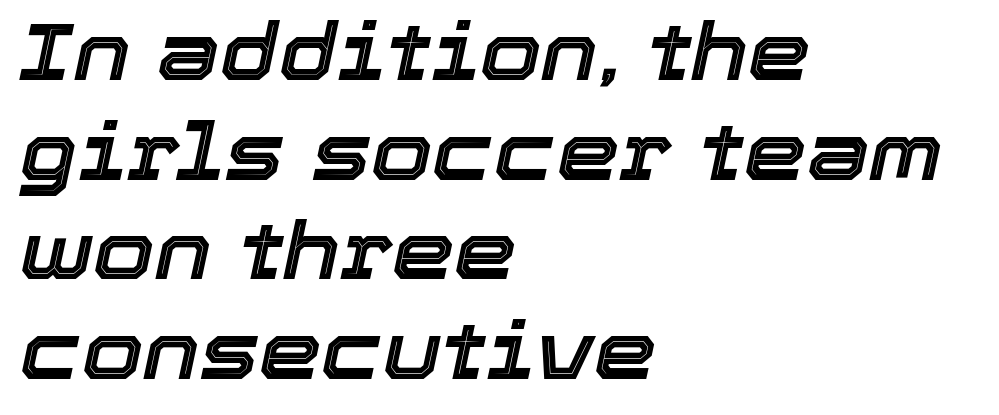
Q: Is the text italic (slanted)? A: Yes, it leans right by about 12 degrees.
Q: Is the text underlined? A: No.
Q: How is the paragraph aligned? A: Left-aligned.
Q: Is the spacing between letters normal or unusually wide? A: Normal.
Q: Is the spacing between lines tight, normal or loose? A: Normal.
Q: Width (condensed, normal, or wide)? A: Normal.
Q: x-height? A: Medium.
Q: Monospaced? A: No.
